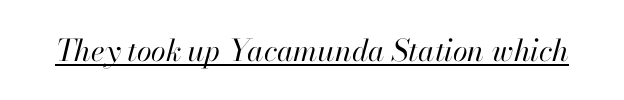
{"italic": "yes", "lean": "right", "slant_degrees": 13, "bold": "no", "weight": "regular", "width": "normal", "stroke_contrast": "high", "x_height": "small", "monospaced": "no", "underline": "yes", "letter_spacing": "normal", "letter_spacing_em": 0.0, "glyph_px": 30}
